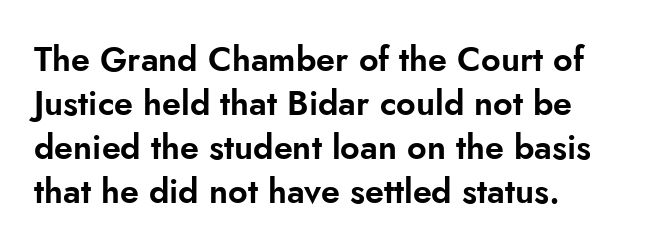
The image shows 34 px sans-serif type, upright; set normal line spacing (1.29x), normal letter spacing, not underlined; low stroke contrast and a small x-height.
